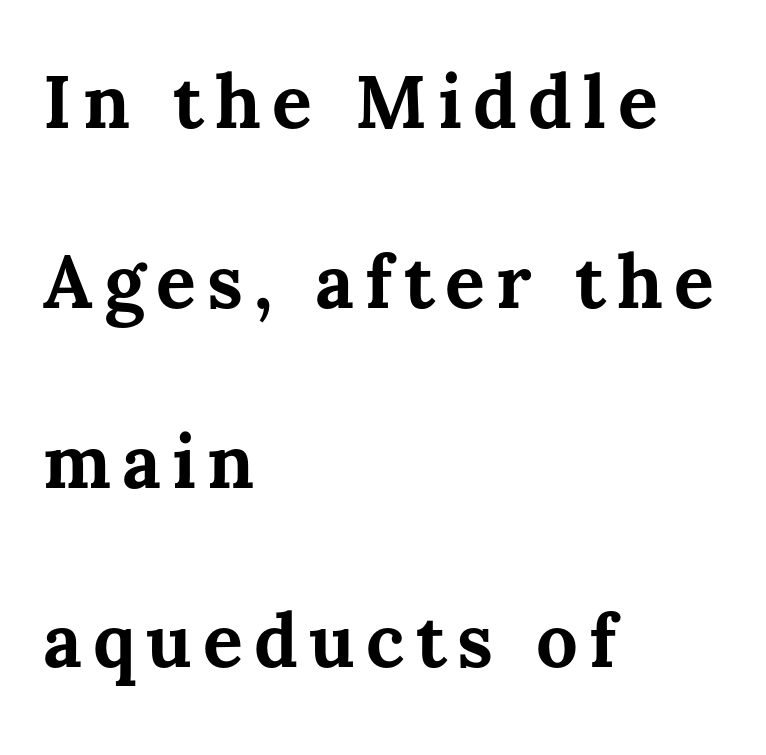
{"italic": "no", "bold": "yes", "weight": "bold", "width": "normal", "stroke_contrast": "medium", "x_height": "medium", "monospaced": "no", "underline": "no", "align": "left", "line_spacing": "loose", "line_spacing_ratio": 2.43, "glyph_px": 74}
